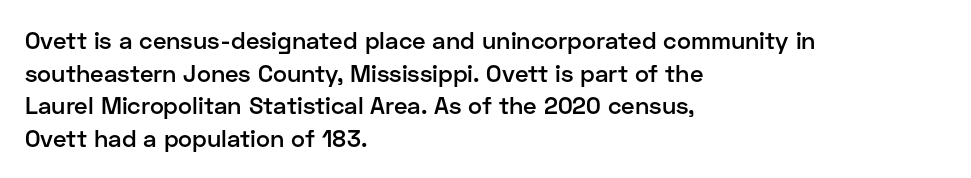
Q: Is the text bold? A: Semi-bold.
Q: Is the text italic (slanted)? A: No, it is upright.
Q: Is the text underlined? A: No.
Q: How is the paragraph aligned? A: Left-aligned.
Q: Is the spacing between letters normal or unusually wide? A: Normal.
Q: Is the spacing between lines tight, normal or loose? A: Normal.
